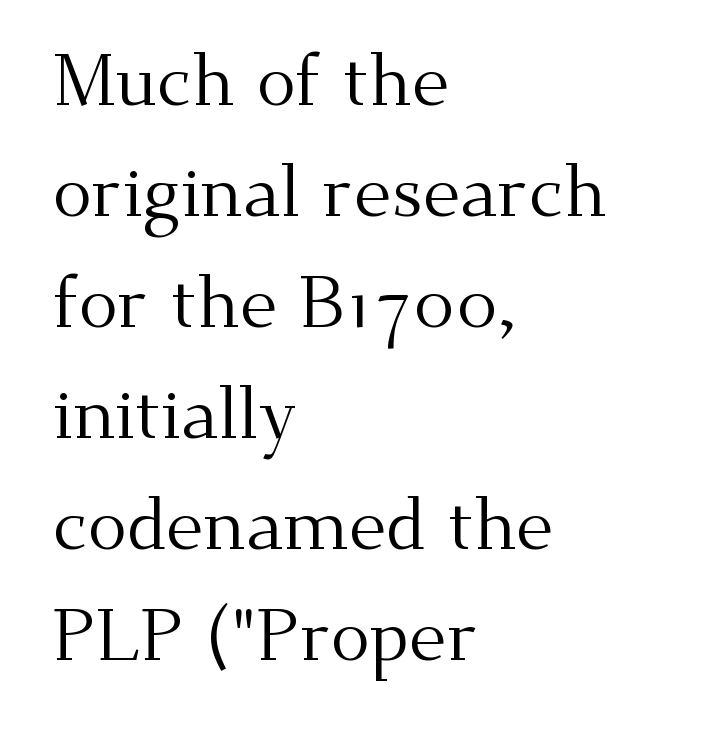
{"serif": "yes", "italic": "no", "bold": "no", "weight": "regular", "width": "normal", "stroke_contrast": "medium", "x_height": "small", "monospaced": "no", "underline": "no", "align": "left", "line_spacing": "normal", "line_spacing_ratio": 1.52, "letter_spacing": "normal", "letter_spacing_em": 0.0, "glyph_px": 73}
